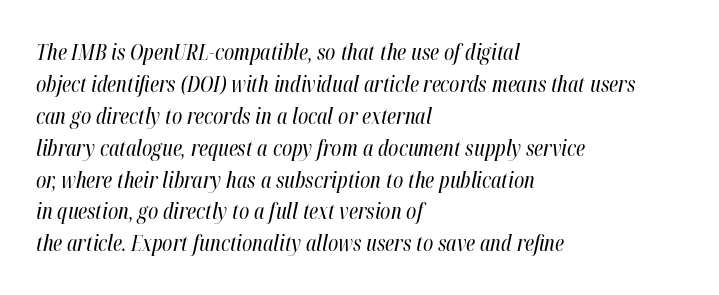
{"italic": "yes", "lean": "right", "slant_degrees": 12, "bold": "no", "underline": "no", "align": "left", "line_spacing": "normal", "line_spacing_ratio": 1.45, "letter_spacing": "normal", "letter_spacing_em": 0.0, "glyph_px": 22}
